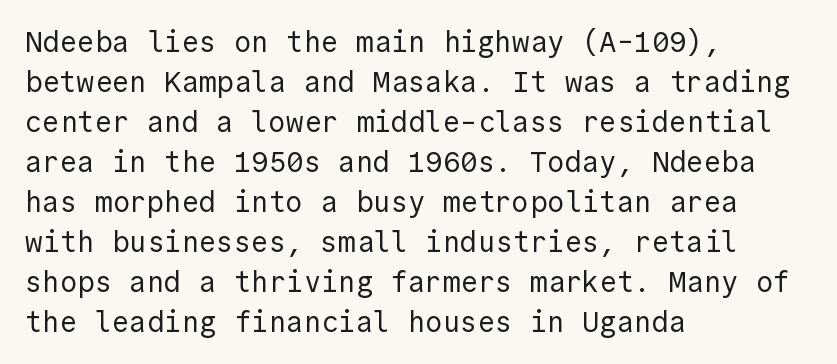
Q: Is the text bold? A: No.
Q: Is the text italic (slanted)? A: No, it is upright.
Q: Is the typeface a serif or a sans-serif typeface? A: Sans-serif.
Q: Is the text underlined? A: No.
Q: How is the paragraph aligned? A: Left-aligned.
Q: Is the spacing between letters normal or unusually wide? A: Normal.
Q: Is the spacing between lines tight, normal or loose? A: Normal.
Q: Width (condensed, normal, or wide)? A: Normal.
Q: x-height? A: Medium.
